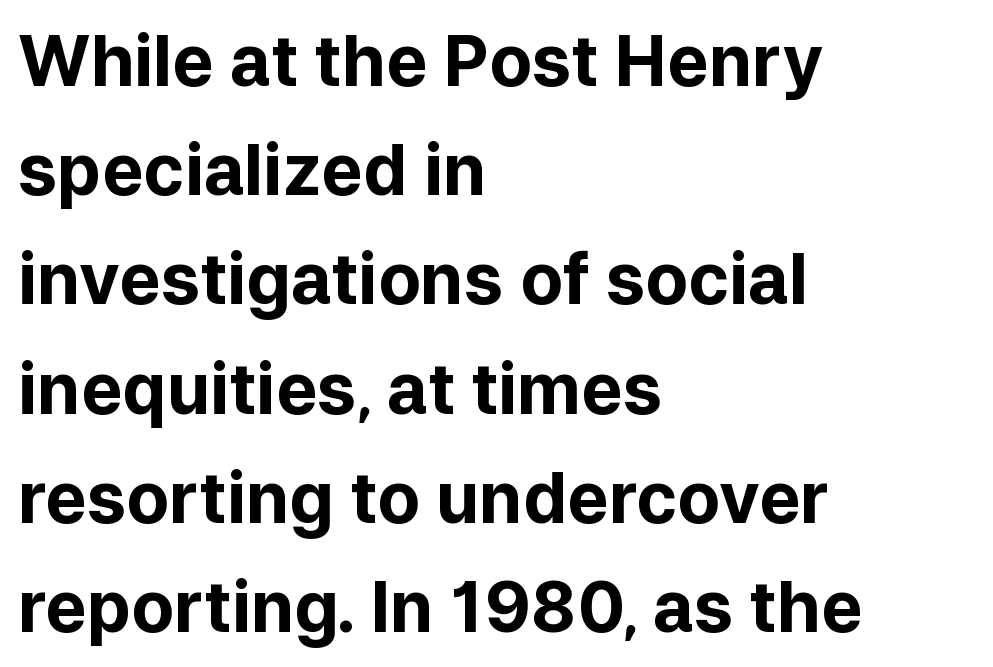
Each letter keeps its own natural width here, so spacing adapts to shape. Which margin do the lines hug? The left one — the right edge is uneven. Between one letter and the next there's only the usual sliver of space. Normally led — the rows are evenly, conventionally spaced. When letters stand straight like this, we call the style roman or upright. Nothing sits at the stroke ends, so this counts as sans-serif.
